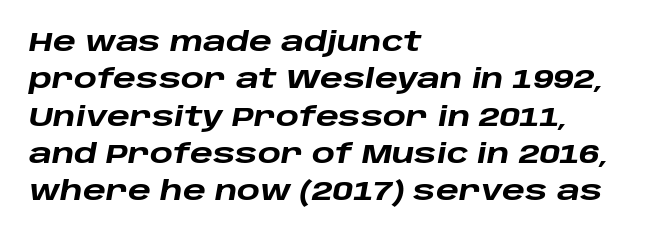
Each new line begins a customary step beneath the previous one. Short and long lines alike share a common starting point at left. Clear beneath every line of the passage. Tall strokes in this sample are angled rather than plumb.
